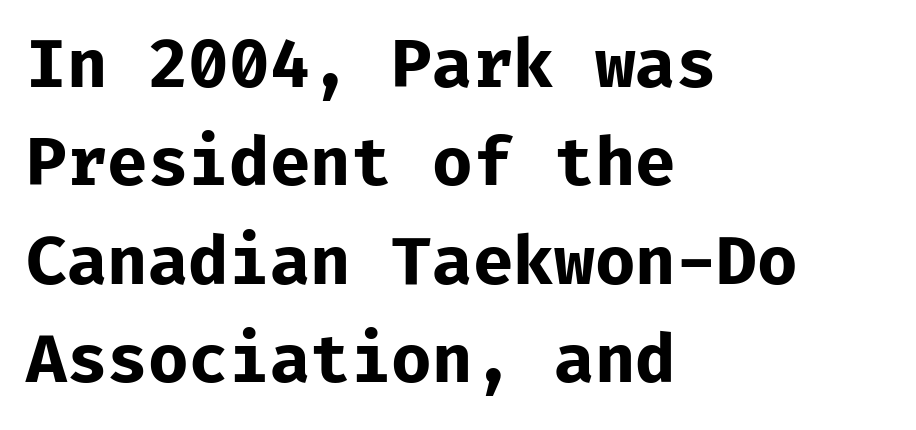
Students, note that the glyphs here touch the page at normal intervals. Strong, thick strokes mark this as bold type. Serifs: no, the terminals of the letterforms are clean. Check the space under the baseline: it is left empty.
